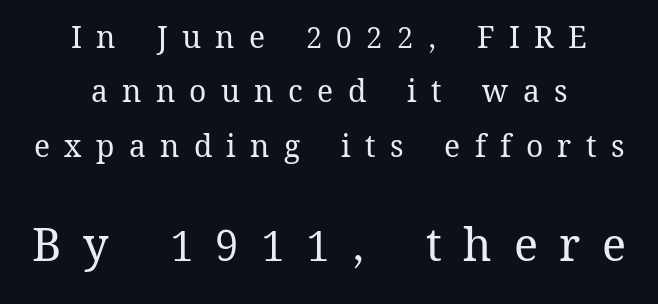
The image shows 45 px regular-weight type, upright; set centered, line spacing 1.81x, unusually wide letter spacing (+0.48 em), not underlined; the second (bottom) block is 1.5x larger; medium stroke contrast and a medium x-height.
